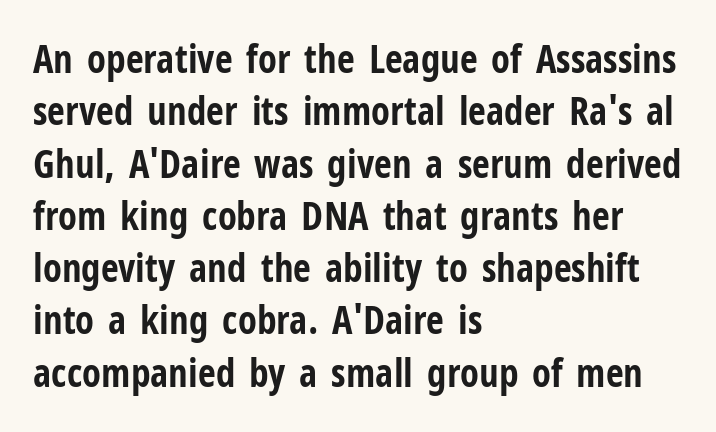
A student would call this left alignment; a typographer would say flush left, rag right. Standard letterfit; no display-style spreading of the glyphs. The letters carry no serifs — their stems end cleanly without finishing strokes. The typography opts for an upright posture over an oblique one. Set as a true bold cut, around the 700 mark.
